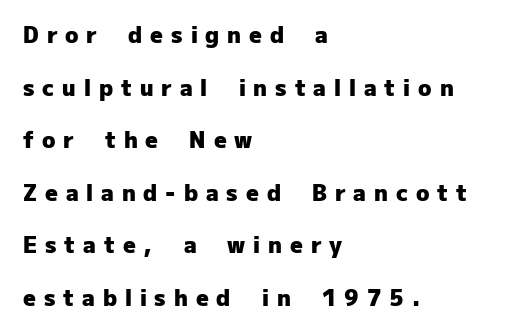
Airy leading. These words are printed bold, with thick strokes throughout. Bare-footed words on every line. Spacing between characters has been opened up far beyond the box default. Do the letters lean? They stand straight.
